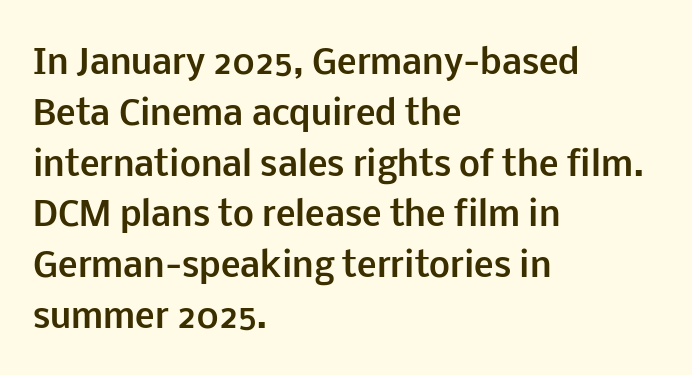
Q: Is the text bold? A: Yes.
Q: Is the text italic (slanted)? A: No, it is upright.
Q: Is the typeface a serif or a sans-serif typeface? A: Sans-serif.
Q: Is the text underlined? A: No.
Q: How is the paragraph aligned? A: Left-aligned.
Q: Is the spacing between letters normal or unusually wide? A: Normal.
Q: Is the spacing between lines tight, normal or loose? A: Normal.
Q: Width (condensed, normal, or wide)? A: Normal.
Q: Stroke contrast? A: Low.
Q: x-height? A: Medium.
Q: Monospaced? A: No.
